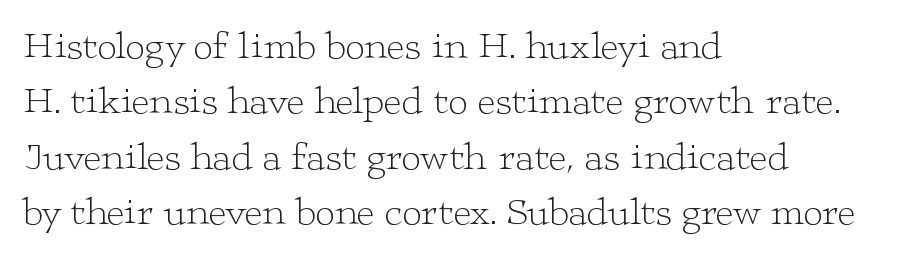
Q: Is the text bold? A: No.
Q: Is the text italic (slanted)? A: No, it is upright.
Q: Is the typeface a serif or a sans-serif typeface? A: Serif.
Q: Is the text underlined? A: No.
Q: How is the paragraph aligned? A: Left-aligned.
Q: Is the spacing between letters normal or unusually wide? A: Normal.
Q: Is the spacing between lines tight, normal or loose? A: Normal.
Q: Width (condensed, normal, or wide)? A: Wide.
Q: Stroke contrast? A: Low.
Q: x-height? A: Medium.
Q: Monospaced? A: No.
